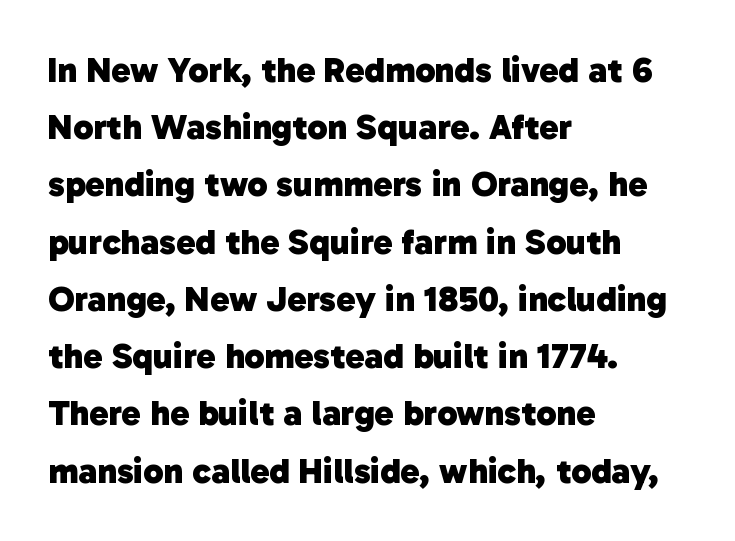
The image shows 36 px heavy sans-serif type; set left-aligned, normal line spacing (1.59x), normal letter spacing, not underlined; low stroke contrast and a medium x-height.
